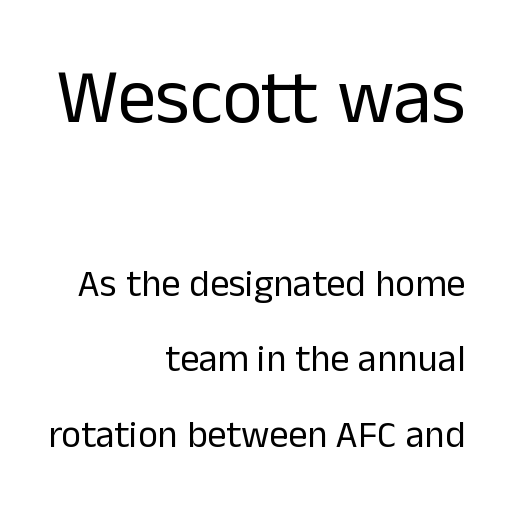
The specimen reads as upright at a glance. This sample has the flowing, uneven cadence of proportional lettering. Compared with a typical body face, this is equally light or lighter still. There is no visible air inserted between adjacent glyphs.
